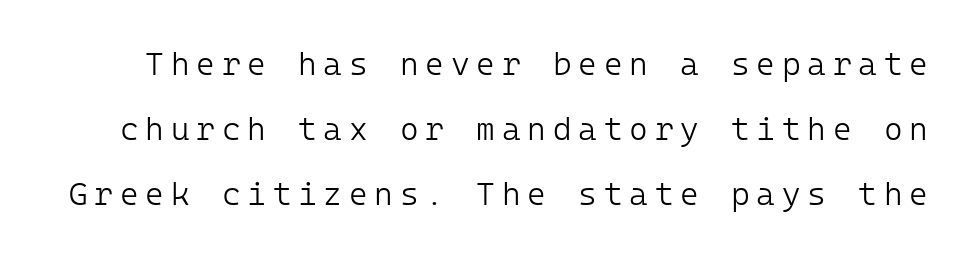
The image shows 32 px light sans-serif type, upright; set loose line spacing (2.03x), unusually wide letter spacing (+0.21 em), not underlined; low stroke contrast and a medium x-height.
